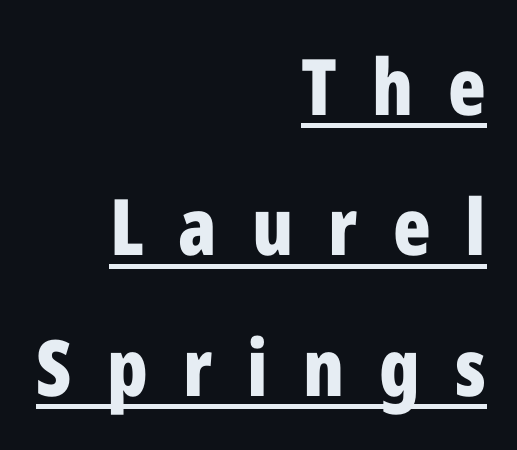
You'd pick this weight for a headline — it's a proper bold. The lines in this sample share a right terminus and differ only in where they begin. Substantial extra tracking has been applied to these lines. The type family on display is of the sans-serif kind. You can tell it's not italic because the verticals are truly vertical. Spacing verdict: proportional, widths tailored to each character.
